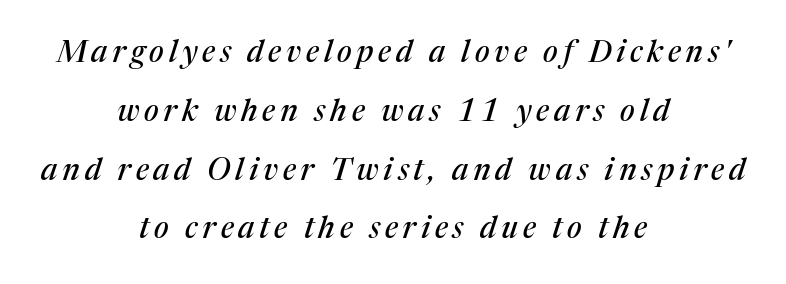
The image shows 30 px serif type, italic (leaning right); set centered, loose line spacing (1.96x), not underlined; medium stroke contrast and a medium x-height.
